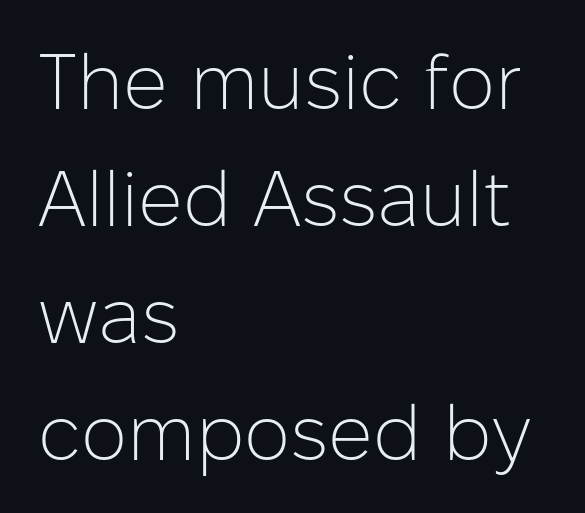
Q: Is the text bold? A: No.
Q: Is the text italic (slanted)? A: No, it is upright.
Q: Is the typeface a serif or a sans-serif typeface? A: Sans-serif.
Q: Is the text underlined? A: No.
Q: How is the paragraph aligned? A: Left-aligned.
Q: Is the spacing between letters normal or unusually wide? A: Normal.
Q: Is the spacing between lines tight, normal or loose? A: Normal.
Q: Width (condensed, normal, or wide)? A: Normal.
Q: Stroke contrast? A: Low.
Q: x-height? A: Medium.
Q: Monospaced? A: No.
